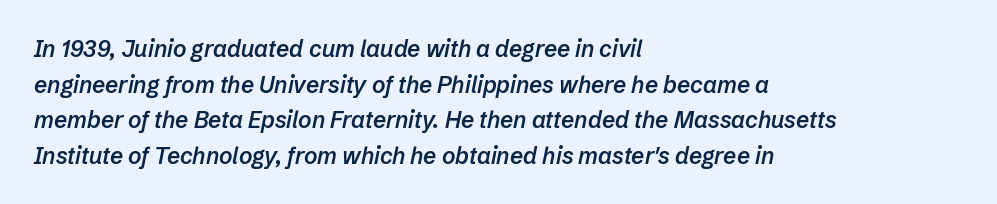
The image shows 23 px text type, italic (leaning right); set left-aligned, normal line spacing (1.55x), normal letter spacing, not underlined.
